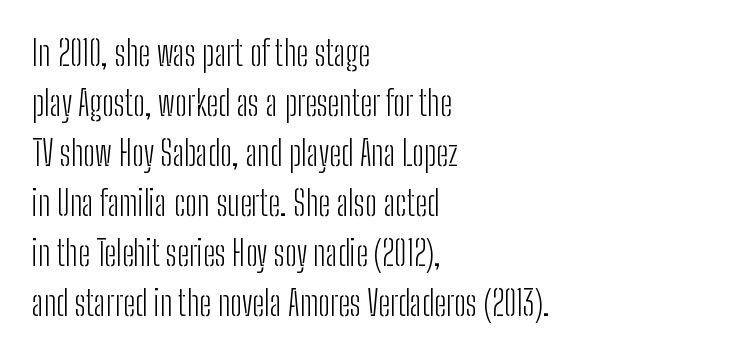
Letters have the restrained weight of plain body copy at most. The line-height multiplier appears to be the usual default. A typesetter would call this proportional, since set widths differ per character. The space beneath each line is pristine and unruled. The compositor pushed each line to the left boundary. Does the lettering tilt? It doesn't — this is upright.
